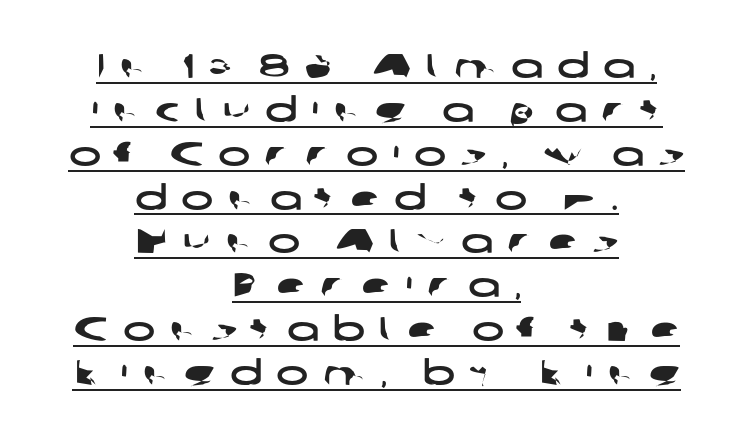
The passage shown has open, widely tracked lettering throughout. Vertical spacing — default. This is underlined copy, the kind a proofreader might mark for attention. A centered setting, common on invitations and titles, is used for this passage. This sample has the flowing, uneven cadence of proportional lettering. Grotesque or geometric, the face here clearly has no serifs.
